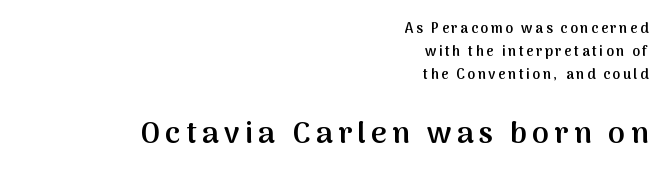
Q: Is the text bold? A: Semi-bold.
Q: Is the text italic (slanted)? A: No, it is upright.
Q: Is the typeface a serif or a sans-serif typeface? A: Sans-serif.
Q: Is the text underlined? A: No.
Q: How is the paragraph aligned? A: Right-aligned.
Q: Is the spacing between lines tight, normal or loose? A: Normal.
Q: Which block of text is set in a larger size, the first (top) or the second (bottom)? A: The second (bottom) one.
Q: Width (condensed, normal, or wide)? A: Normal.
Q: Stroke contrast? A: Medium.
Q: x-height? A: Medium.
Q: Monospaced? A: No.
